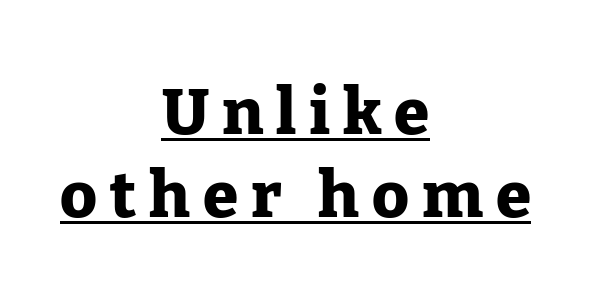
Q: Is the text bold? A: Yes.
Q: Is the text italic (slanted)? A: No, it is upright.
Q: Is the typeface a serif or a sans-serif typeface? A: Serif.
Q: Is the text underlined? A: Yes.
Q: How is the paragraph aligned? A: Centered.
Q: Is the spacing between letters normal or unusually wide? A: Unusually wide.
Q: Is the spacing between lines tight, normal or loose? A: Normal.
Q: Width (condensed, normal, or wide)? A: Normal.
Q: Stroke contrast? A: Low.
Q: x-height? A: Medium.
Q: Monospaced? A: No.
